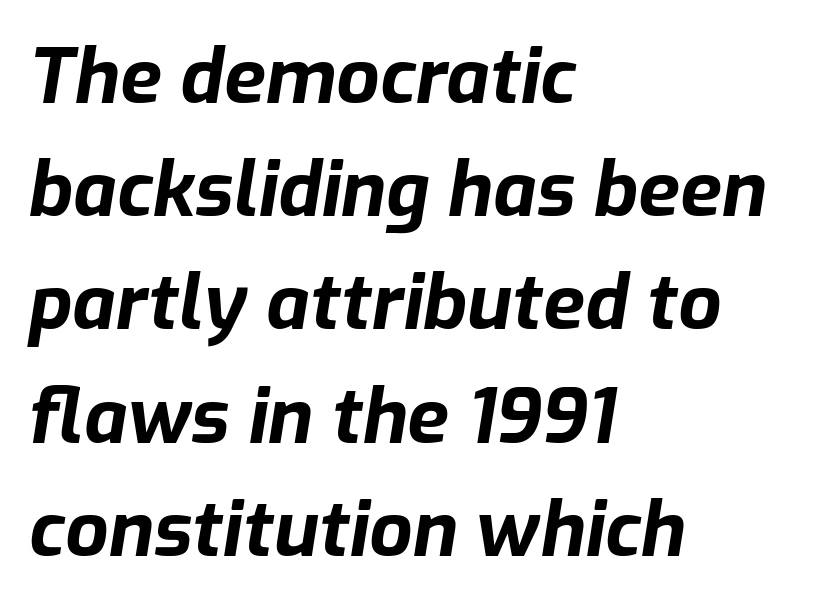
The image shows 76 px bold type, italic (leaning right); set left-aligned, normal line spacing (1.49x), normal letter spacing, not underlined; low stroke contrast and a medium x-height.
